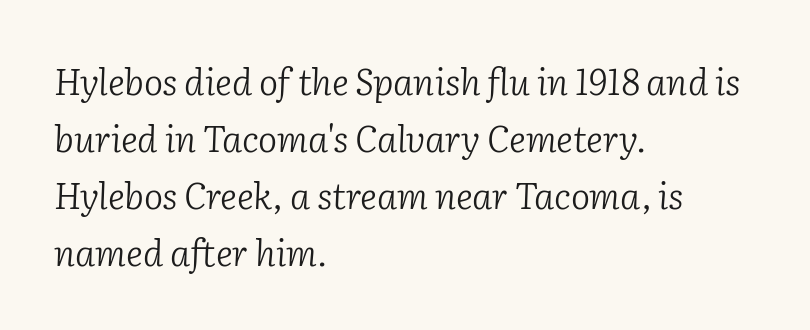
{"serif": "yes", "italic": "yes", "lean": "right", "slant_degrees": 2, "bold": "no", "weight": "light", "width": "normal", "stroke_contrast": "low", "x_height": "medium", "monospaced": "no", "underline": "no", "align": "left", "line_spacing": "normal", "line_spacing_ratio": 1.58, "letter_spacing": "normal", "letter_spacing_em": 0.0, "glyph_px": 36}
